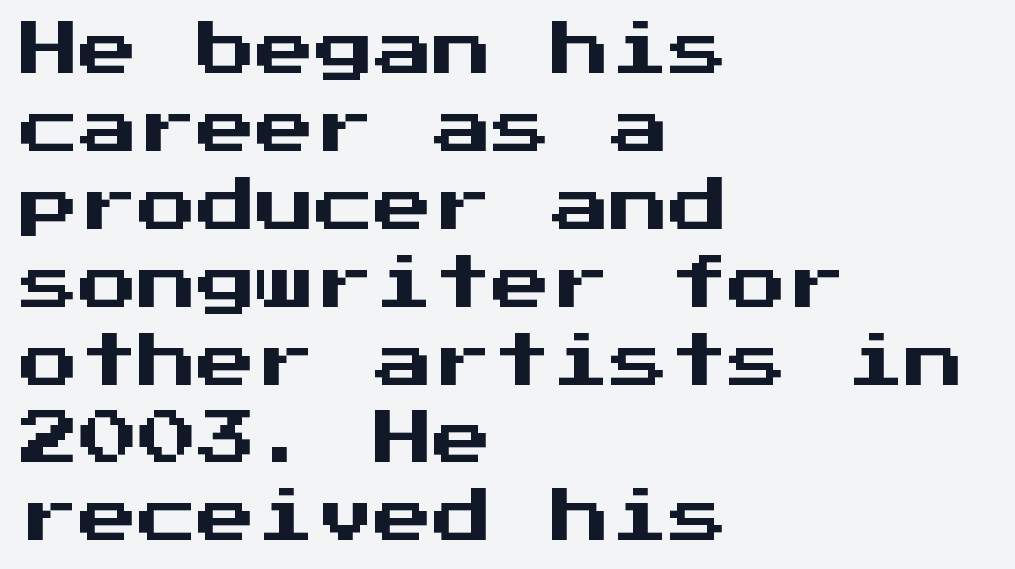
A typesetter would call this monospace, since all characters share one set width. Is this a sans? Yes — the strokes have no serifs. The type is set solid horizontally, with unmodified tracking. Notice how the stems are strictly vertical — no italics here.
